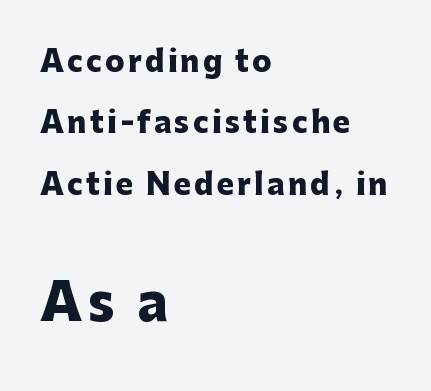
{"serif": "no", "italic": "no", "bold": "yes", "weight": "heavy", "width": "normal", "stroke_contrast": "low", "x_height": "medium", "monospaced": "no", "underline": "no", "align": "left", "line_spacing": "loose", "line_spacing_ratio": 2.12, "larger_block": "second", "size_ratio": 1.76, "glyph_px": 51}
